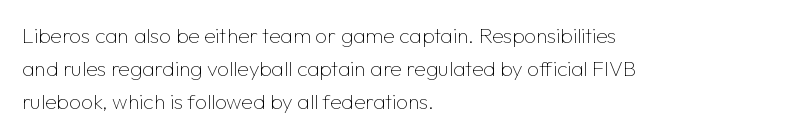
Upright lettering throughout. The rows are spaced the way most documents space them. These lines stack with their left ends in a neat column. The space beneath each line is pristine and unruled. This sample uses plain, unmodified letter spacing. Stem width sits at or under what a default text font uses.
